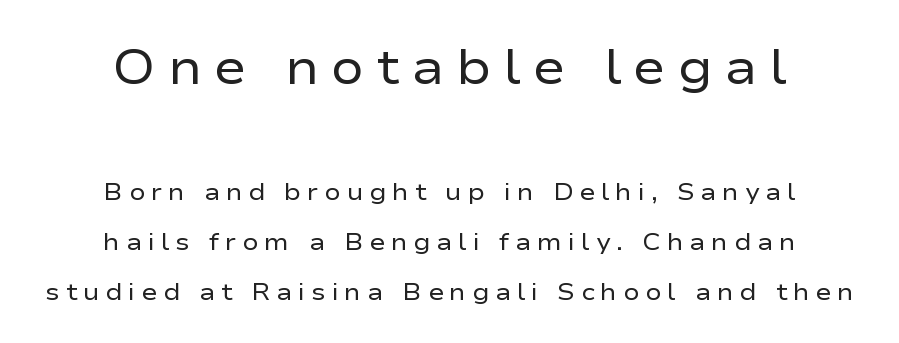
The image shows 49 px regular-weight, wide sans-serif type, upright; set centered, loose line spacing (2.08x), unusually wide letter spacing (+0.24 em), not underlined; the first (top) block is 2.04x larger; low stroke contrast and a medium x-height.
